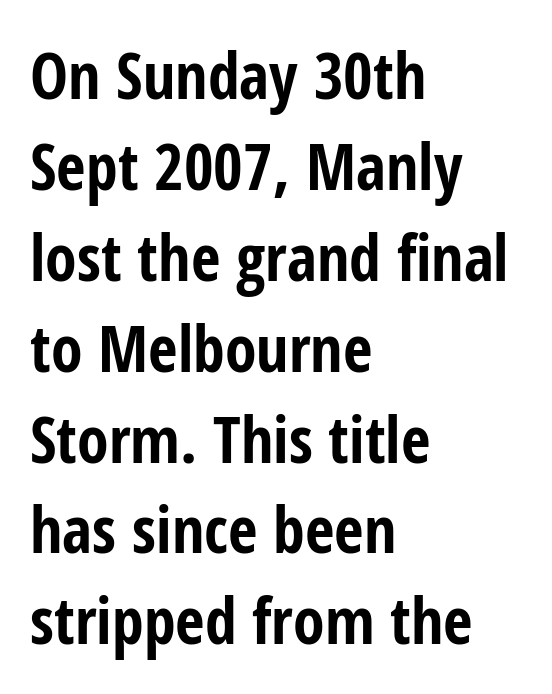
{"serif": "no", "italic": "no", "bold": "yes", "weight": "bold", "width": "condensed", "stroke_contrast": "low", "x_height": "medium", "monospaced": "no", "underline": "no", "align": "left", "line_spacing": "normal", "line_spacing_ratio": 1.42, "letter_spacing": "normal", "letter_spacing_em": 0.0, "glyph_px": 64}
